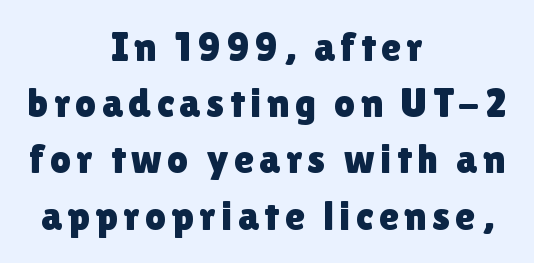
Varying glyph widths throughout — classic text-font behaviour. The gap between lines stays unmarked. These lines sit exactly where default settings would place them. No feet cap the strokes, marking this as sans-serif type.
